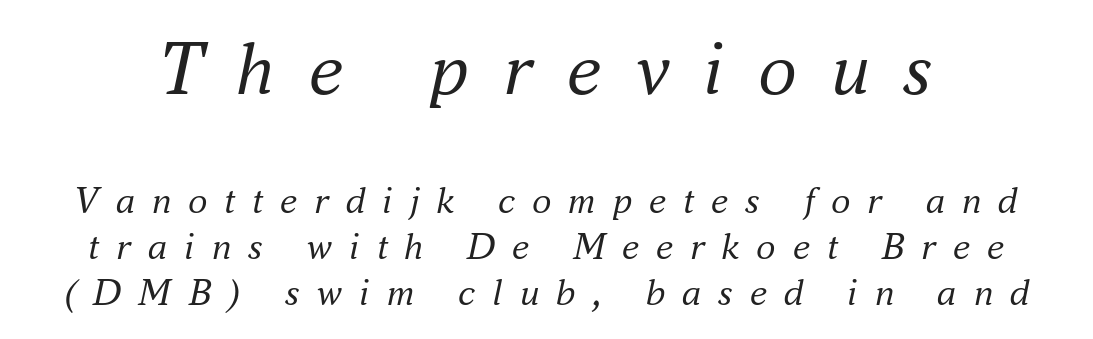
Typesetter's note — upper block bumped up in size, lower block left smaller. Glyph-to-glyph distance is far greater than everyday printed text. The face used here is proportionally spaced, like ordinary book or web type. Stroke terminals: seriffed.
